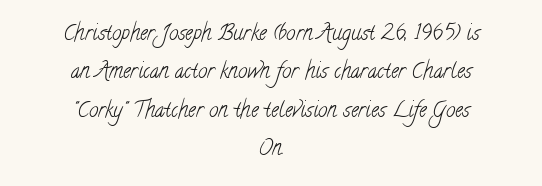
Q: Is the text bold? A: No.
Q: Is the text underlined? A: No.
Q: How is the paragraph aligned? A: Centered.
Q: Is the spacing between letters normal or unusually wide? A: Normal.
